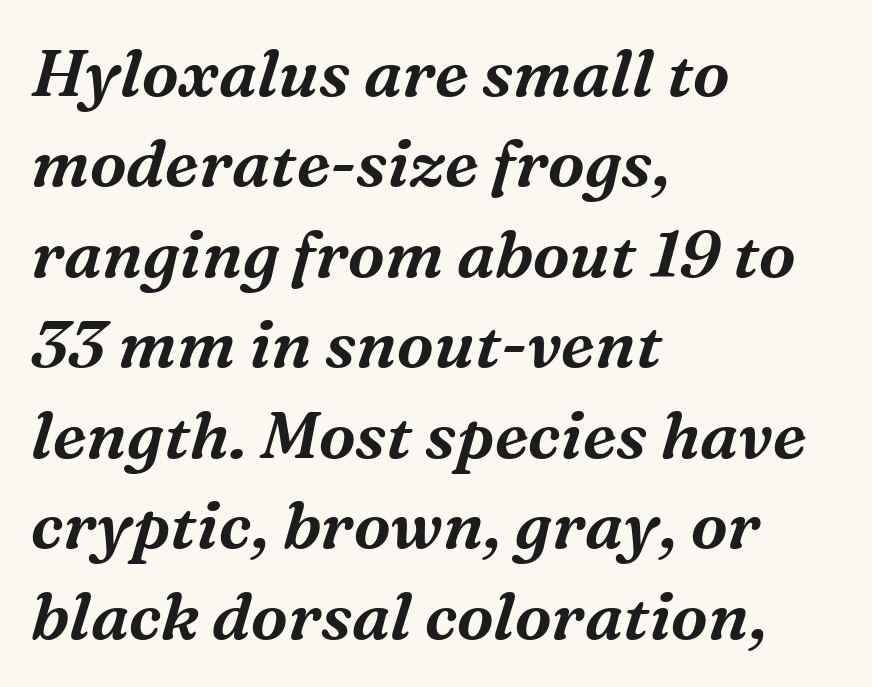
Decoration check: the copy has no underline. If you measured baseline to baseline, you'd find a middling distance. The face used here is proportionally spaced, like ordinary book or web type. You could call the tracking neutral — neither tight nor loose.
